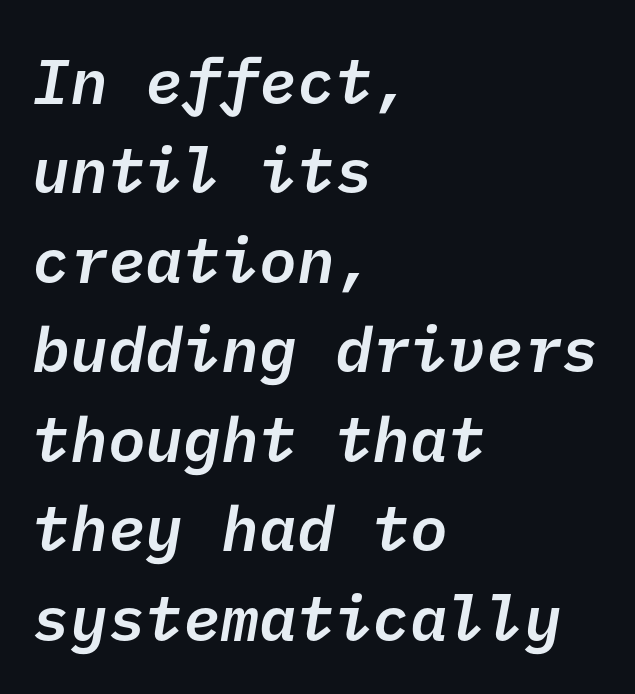
{"serif": "no", "bold": "semi", "weight": "semibold", "width": "normal", "stroke_contrast": "low", "x_height": "medium", "underline": "no", "align": "left", "line_spacing": "normal", "line_spacing_ratio": 1.42, "letter_spacing": "normal", "letter_spacing_em": 0.0, "glyph_px": 63}
